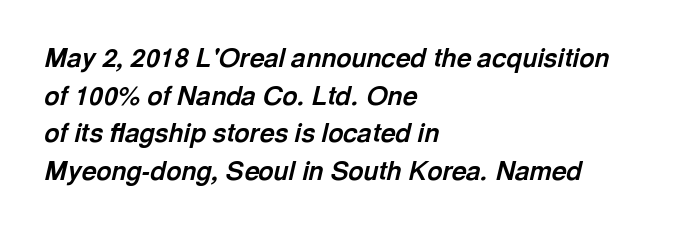
{"italic": "yes", "lean": "right", "slant_degrees": 13, "bold": "yes", "underline": "no", "align": "left", "line_spacing": "normal", "line_spacing_ratio": 1.45, "letter_spacing": "normal", "letter_spacing_em": 0.0, "glyph_px": 26}
